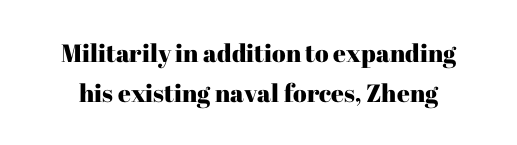
The image shows 25 px text type, upright; set normal line spacing (1.59x), normal letter spacing, not underlined.
